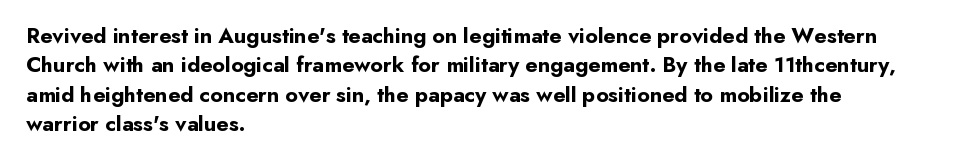
Every character sits straight up, as roman type does. Visually the block forms a straight wall on the left and a jagged coastline on the right. I'd describe the lettering as bold — thick and assertive. Unmarked baselines from the first word to the last.
